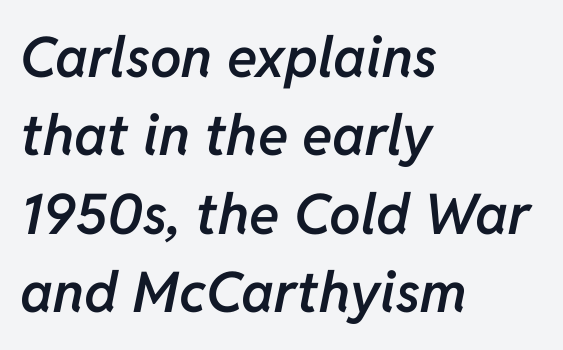
The image shows 56 px semibold type, italic (leaning right); set left-aligned, normal line spacing (1.4x), normal letter spacing, not underlined; low stroke contrast and a medium x-height.
